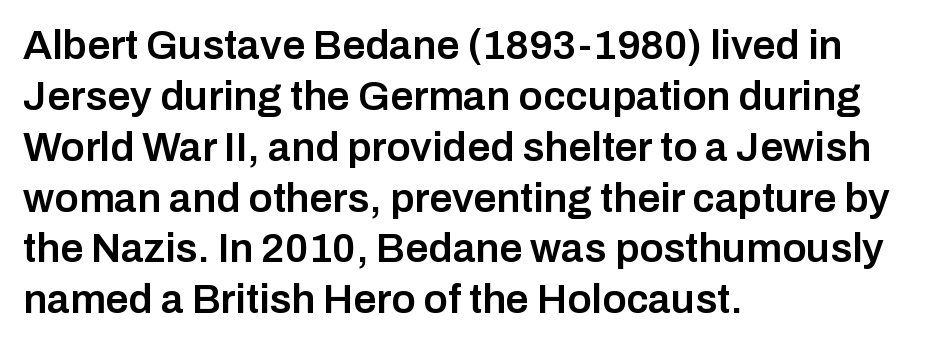
{"serif": "no", "italic": "no", "bold": "semi", "weight": "semibold", "width": "normal", "stroke_contrast": "low", "x_height": "medium", "monospaced": "no", "underline": "no", "align": "left", "line_spacing_ratio": 1.24, "letter_spacing": "normal", "letter_spacing_em": 0.0, "glyph_px": 41}
